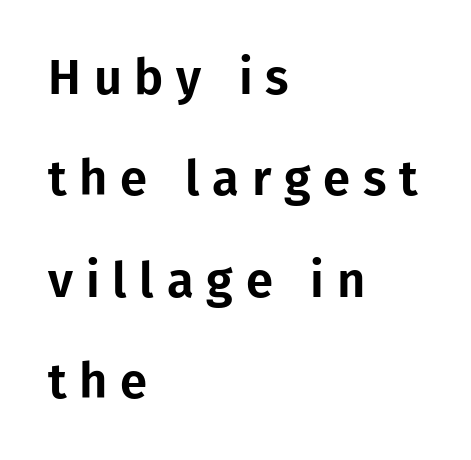
Notice how the stems are strictly vertical — no italics here. Note the varied advance widths — an 'i' is clearly narrower than an 'm'. Caption: multi-line text, flush left, ragged right. Whoever set this chose breathing room over compactness in the vertical rhythm. Check under the words: just untouched page. A typesetter would call this heavily tracked-out type.
